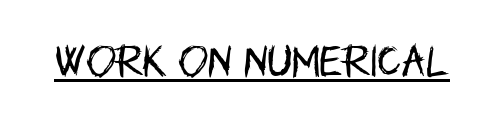
Serif or sans? Sans — the stroke terminals are bare. The rendered words wear a rule along their underside. Standard letterfit; no display-style spreading of the glyphs. Here the designer chose a conventional face with non-uniform glyph widths. The lettering holds an erect, upright posture throughout. Stems and bowls with no extra thickness — not bold.
